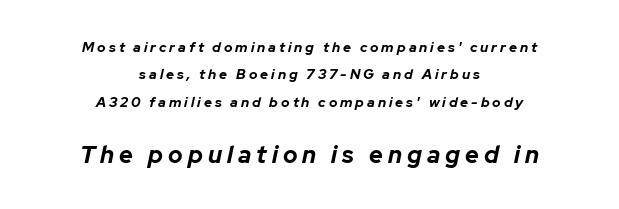
Q: Is the text bold? A: Yes.
Q: Is the text italic (slanted)? A: Yes, it leans right by about 12 degrees.
Q: Is the text underlined? A: No.
Q: How is the paragraph aligned? A: Centered.
Q: Is the spacing between letters normal or unusually wide? A: Unusually wide.
Q: Is the spacing between lines tight, normal or loose? A: Loose.
Q: Which block of text is set in a larger size, the first (top) or the second (bottom)? A: The second (bottom) one.
